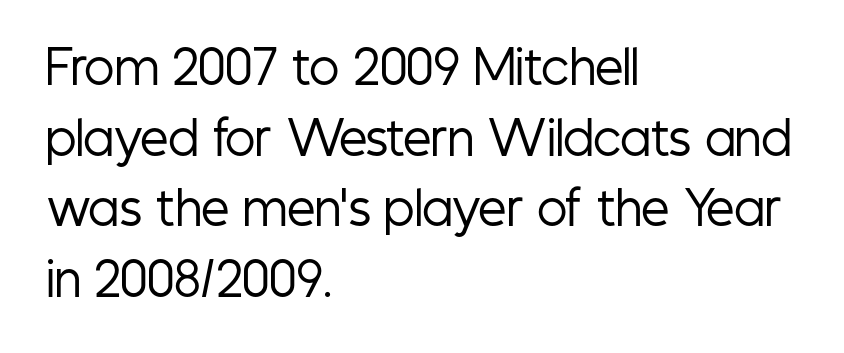
Here the designer chose a conventional face with non-uniform glyph widths. The foot of each line stays bare and open. Stems here are at most as thick as an everyday book face. The passage shown is typeset with a sans-serif family. The type sits square on the baseline with zero lean.
